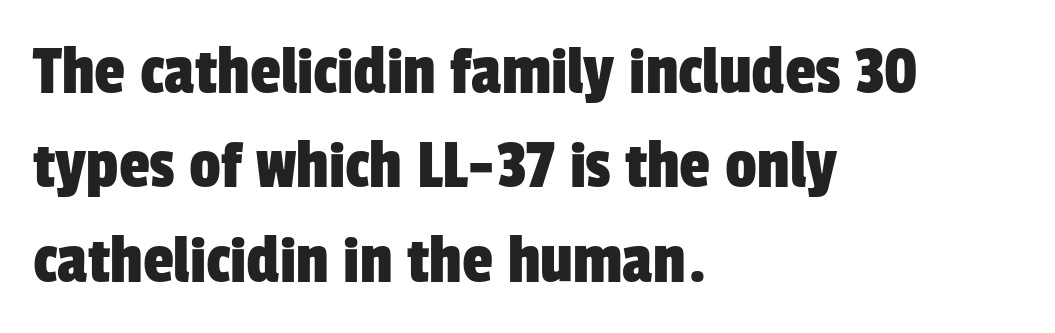
Q: Is the typeface a serif or a sans-serif typeface? A: Sans-serif.
Q: Is the text underlined? A: No.
Q: How is the paragraph aligned? A: Left-aligned.
Q: Is the spacing between letters normal or unusually wide? A: Normal.
Q: Is the spacing between lines tight, normal or loose? A: Normal.
Q: Width (condensed, normal, or wide)? A: Condensed.
Q: Stroke contrast? A: Low.
Q: x-height? A: Medium.
Q: Monospaced? A: No.
